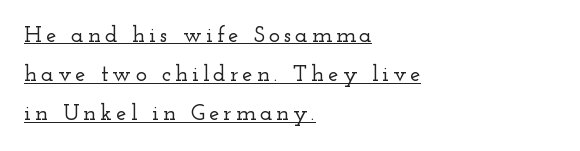
{"italic": "no", "underline": "yes", "align": "left", "line_spacing": "normal", "line_spacing_ratio": 1.7, "glyph_px": 23}
